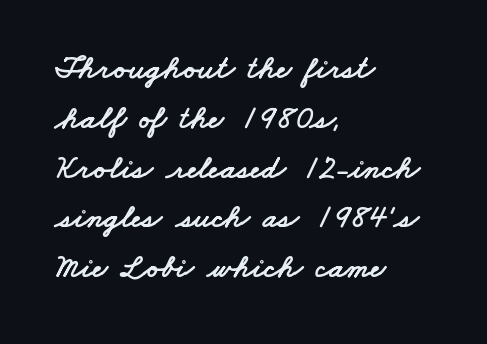
Q: Is the typeface a serif or a sans-serif typeface? A: Sans-serif.
Q: Is the text underlined? A: No.
Q: How is the paragraph aligned? A: Left-aligned.
Q: Is the spacing between letters normal or unusually wide? A: Normal.
Q: Is the spacing between lines tight, normal or loose? A: Normal.
Q: Width (condensed, normal, or wide)? A: Wide.
Q: Stroke contrast? A: Low.
Q: x-height? A: Small.
Q: Monospaced? A: No.
